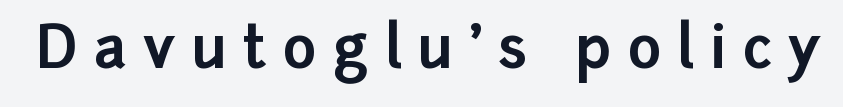
Quick note: not italic, upright. Notice how thick the strokes are: this is what a full bold looks like. A clean baseline with only descenders dipping below it. Tracking here is generous; glyphs stand well apart from one another.
